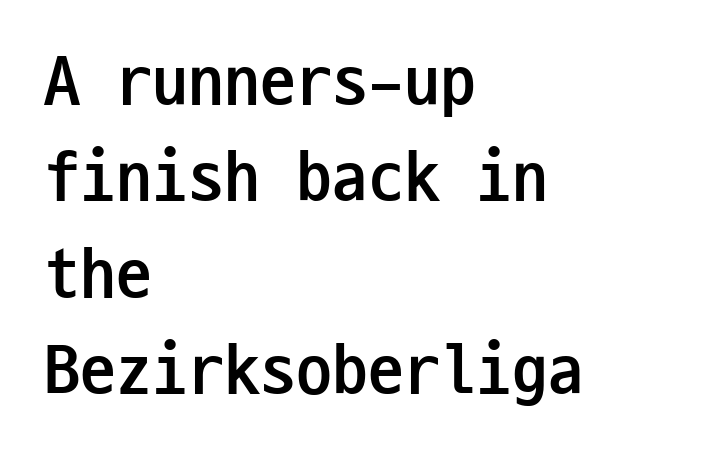
Do the letters lean? They stand straight. Stroke terminals: plain, sans-serif. The string is rendered with underlining switched off. The ragged edge is on the right, which tells us the setting is flush left. The line-height multiplier appears to be the usual default.
